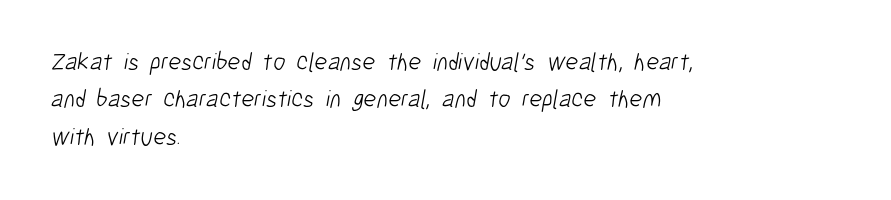
The image shows 25 px text type; set left-aligned, normal line spacing (1.5x), normal letter spacing, not underlined.
